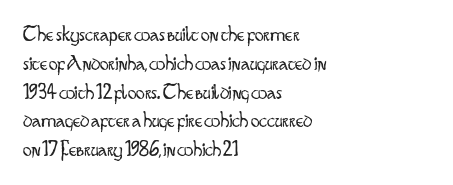
{"italic": "no", "bold": "no", "underline": "no", "align": "left", "line_spacing": "normal", "line_spacing_ratio": 1.31, "letter_spacing": "normal", "letter_spacing_em": 0.0, "glyph_px": 22}
